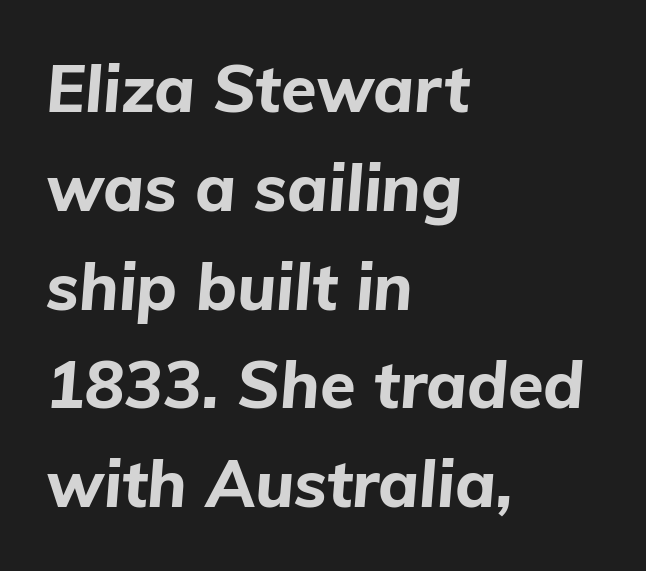
Q: Is the text bold? A: Yes.
Q: Is the text italic (slanted)? A: Yes, it leans right by about 5 degrees.
Q: Is the text underlined? A: No.
Q: How is the paragraph aligned? A: Left-aligned.
Q: Is the spacing between letters normal or unusually wide? A: Normal.
Q: Is the spacing between lines tight, normal or loose? A: Normal.
Q: Width (condensed, normal, or wide)? A: Normal.
Q: Stroke contrast? A: Low.
Q: x-height? A: Medium.
Q: Monospaced? A: No.
